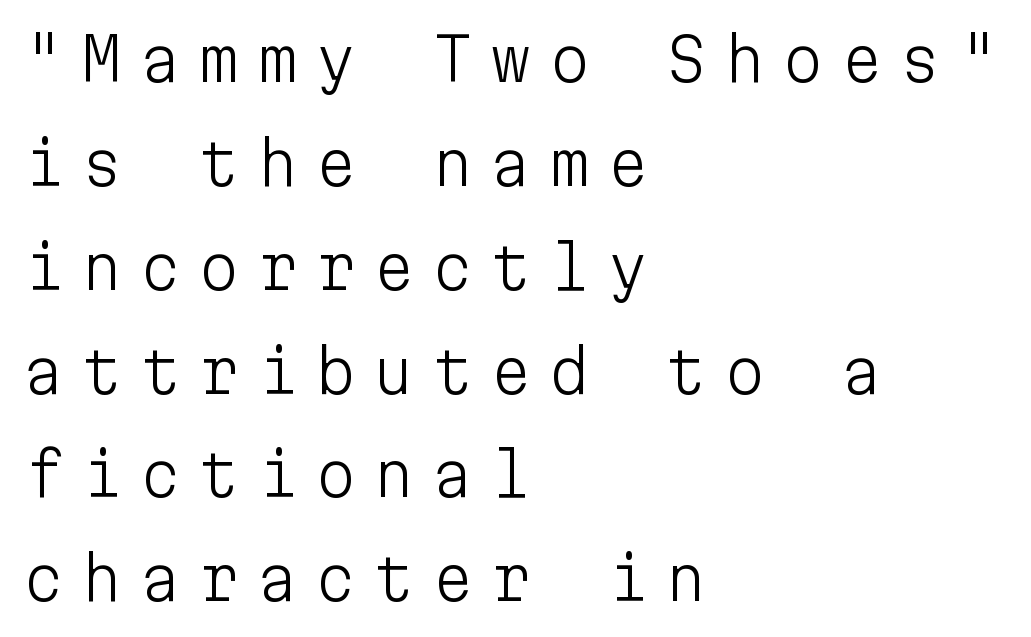
The image shows 59 px light sans-serif type, upright, monospaced; set left-aligned, line spacing 1.76x, unusually wide letter spacing (+0.29 em), not underlined; low stroke contrast and a medium x-height.
